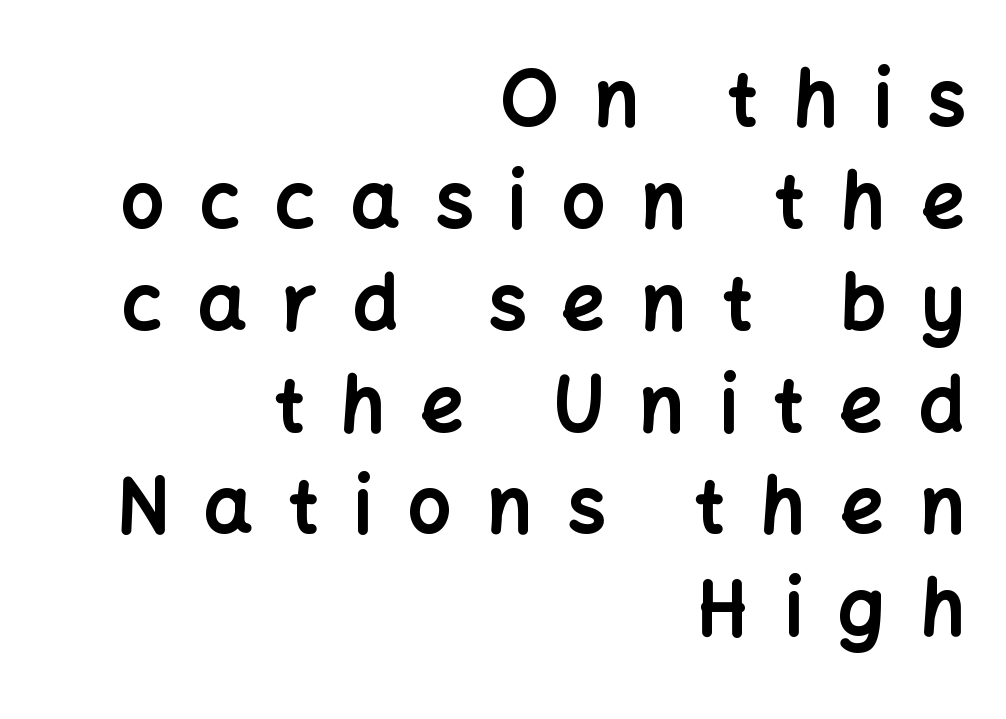
All the whitespace from short lines collects on the left. The tracking jumps out immediately: characters are airy and widely separated. A normal amount of white space separates one row of letters from the next. Is this a fixed-width face? No — the glyphs have proportional, varying widths. Bold? Absolutely — the strokes are thick and heavy. No word sits above an underline.
